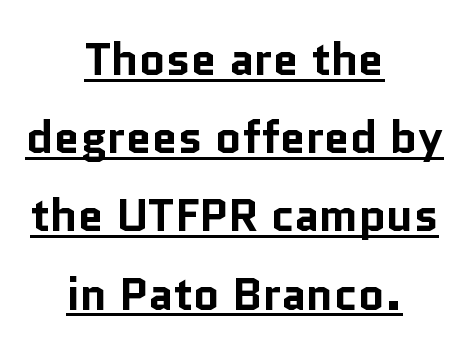
The image shows 46 px bold sans-serif type, upright; set centered, normal line spacing (1.7x), normal letter spacing, underlined; low stroke contrast and a medium x-height.
